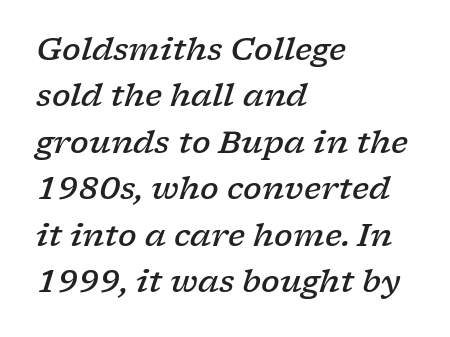
The image shows 31 px semibold, wide serif type, italic (leaning right); set left-aligned, normal line spacing (1.5x), normal letter spacing, not underlined; low stroke contrast and a medium x-height.
